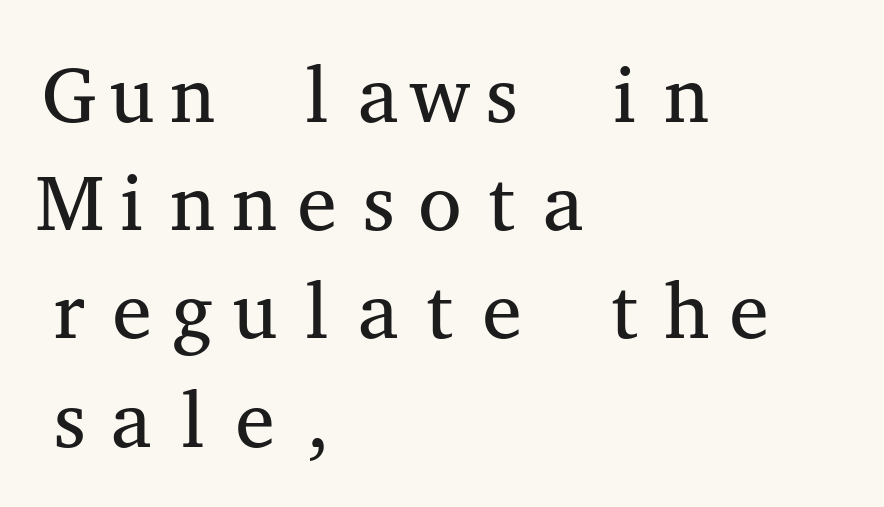
{"serif": "yes", "italic": "no", "bold": "no", "weight": "regular", "width": "wide", "stroke_contrast": "medium", "x_height": "medium", "monospaced": "yes", "underline": "no", "align": "left", "line_spacing": "normal", "line_spacing_ratio": 1.37, "letter_spacing": "normal", "letter_spacing_em": 0.0, "glyph_px": 79}
